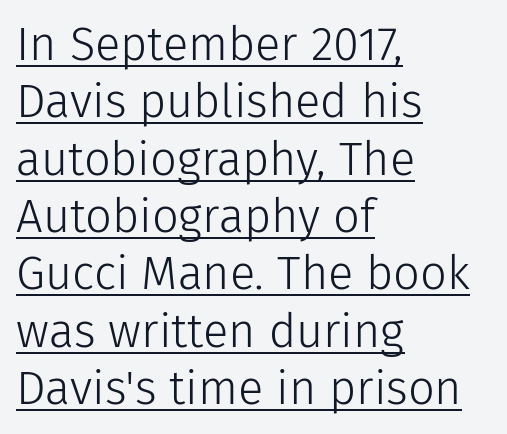
{"serif": "no", "italic": "no", "bold": "no", "weight": "light", "width": "normal", "stroke_contrast": "low", "x_height": "medium", "monospaced": "no", "underline": "yes", "align": "left", "line_spacing_ratio": 1.22, "letter_spacing": "normal", "letter_spacing_em": 0.0, "glyph_px": 47}
